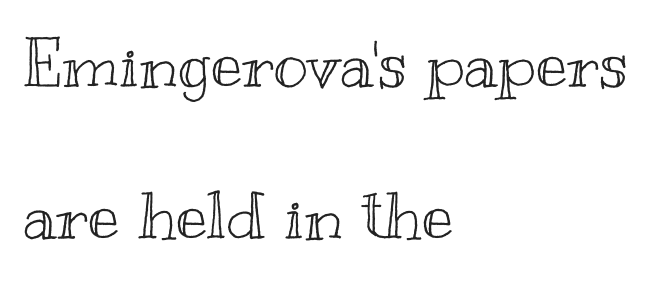
{"italic": "no", "width": "wide", "x_height": "small", "monospaced": "no", "underline": "no", "align": "left", "line_spacing": "loose", "line_spacing_ratio": 2.31, "letter_spacing": "normal", "letter_spacing_em": 0.0, "glyph_px": 66}
